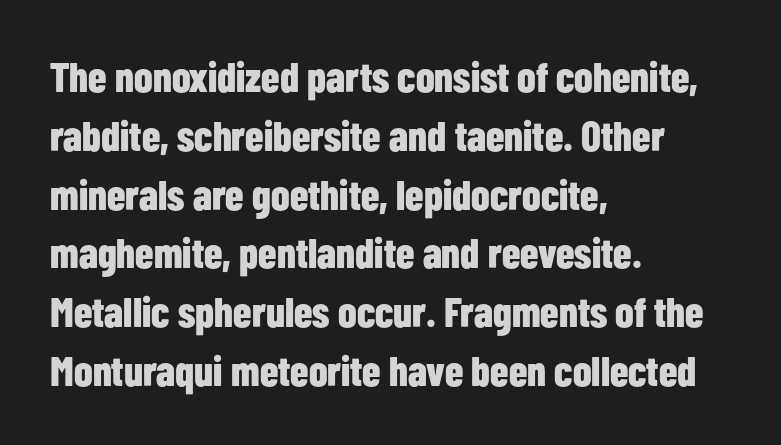
The image shows 42 px bold, condensed sans-serif type, upright; set left-aligned, normal line spacing (1.4x), normal letter spacing, not underlined; low stroke contrast and a medium x-height.
